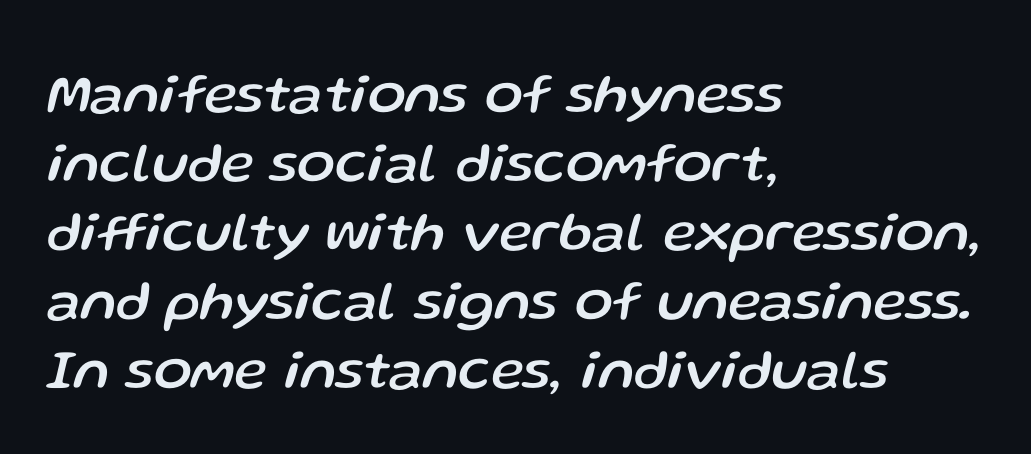
The image shows 56 px text type, italic (leaning right); set left-aligned, line spacing 1.23x, normal letter spacing, not underlined; low stroke contrast and a medium x-height.
